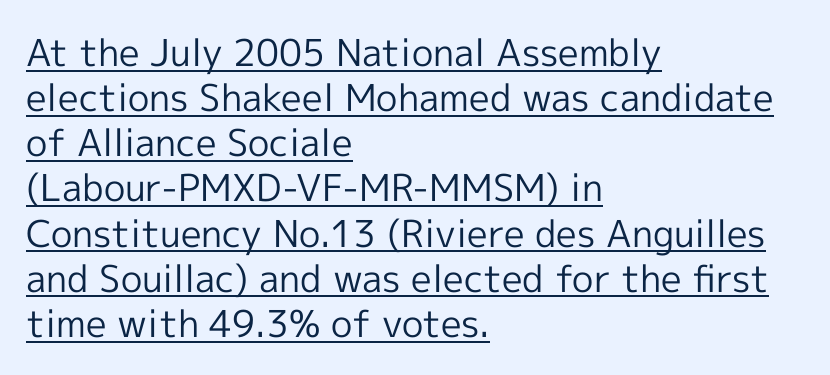
{"serif": "no", "italic": "no", "bold": "no", "weight": "regular", "width": "normal", "x_height": "medium", "monospaced": "no", "underline": "yes", "align": "left", "line_spacing_ratio": 1.22, "letter_spacing": "normal", "letter_spacing_em": 0.0, "glyph_px": 37}
